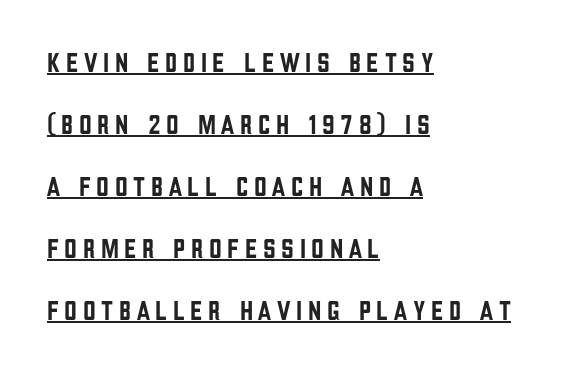
Q: Is the text italic (slanted)? A: No, it is upright.
Q: Is the typeface a serif or a sans-serif typeface? A: Sans-serif.
Q: Is the text underlined? A: Yes.
Q: How is the paragraph aligned? A: Left-aligned.
Q: Is the spacing between letters normal or unusually wide? A: Unusually wide.
Q: Is the spacing between lines tight, normal or loose? A: Loose.
Q: Width (condensed, normal, or wide)? A: Condensed.
Q: Stroke contrast? A: Low.
Q: x-height? A: Large.
Q: Monospaced? A: No.
